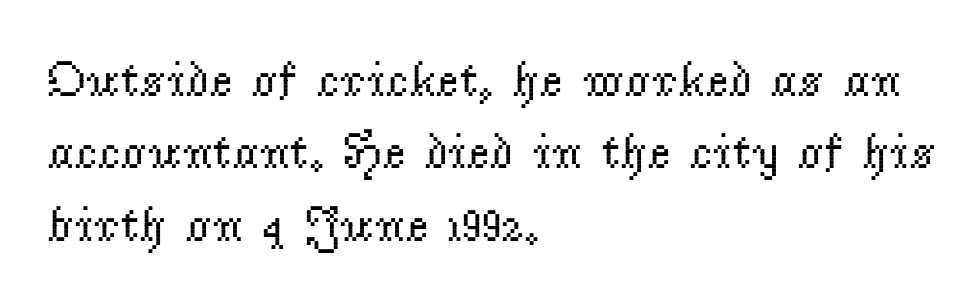
Each letter keeps its own natural width here, so spacing adapts to shape. Casual observation: everything's shoved over to the left. The weight would be labelled regular, book, light, or lighter still. Does the lettering tilt? It doesn't — this is upright. Small tapered or slab feet sit at the stroke ends, so this counts as serif. The baseline area is clear.
